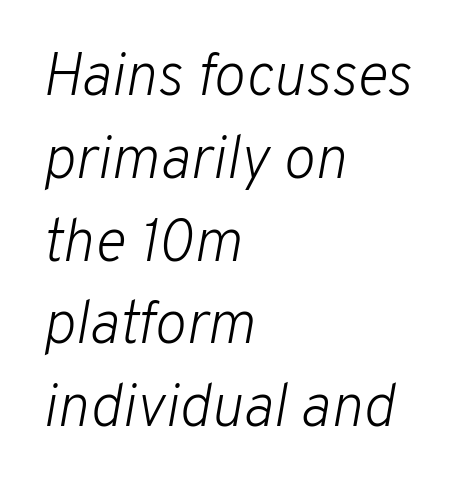
Q: Is the text bold? A: No.
Q: Is the text italic (slanted)? A: Yes, it leans right by about 10 degrees.
Q: Is the text underlined? A: No.
Q: How is the paragraph aligned? A: Left-aligned.
Q: Is the spacing between letters normal or unusually wide? A: Normal.
Q: Is the spacing between lines tight, normal or loose? A: Normal.
Q: Width (condensed, normal, or wide)? A: Normal.
Q: Stroke contrast? A: Low.
Q: x-height? A: Medium.
Q: Monospaced? A: No.
